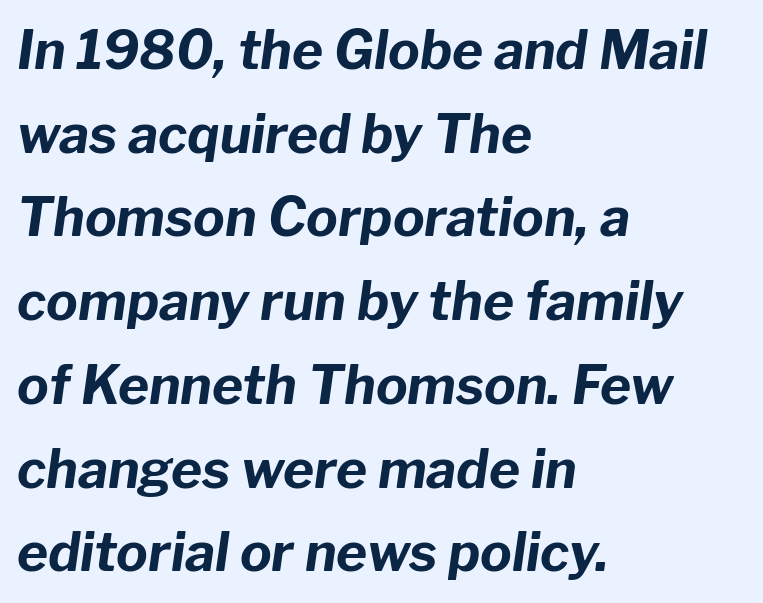
{"italic": "yes", "lean": "right", "slant_degrees": 8, "bold": "yes", "weight": "bold", "width": "normal", "stroke_contrast": "low", "x_height": "medium", "monospaced": "no", "underline": "no", "align": "left", "line_spacing": "normal", "line_spacing_ratio": 1.58, "letter_spacing": "normal", "letter_spacing_em": 0.0, "glyph_px": 53}
